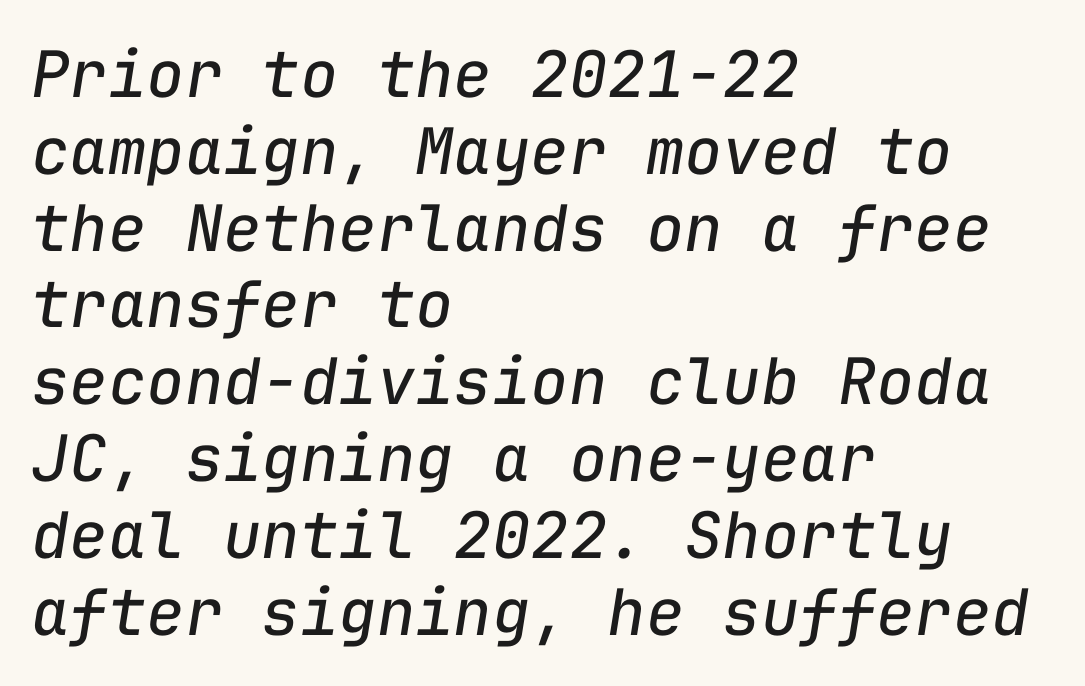
{"italic": "yes", "lean": "right", "slant_degrees": 9, "bold": "no", "weight": "regular", "width": "normal", "stroke_contrast": "low", "x_height": "medium", "monospaced": "yes", "underline": "no", "align": "left", "line_spacing_ratio": 1.2, "letter_spacing": "normal", "letter_spacing_em": 0.0, "glyph_px": 64}
